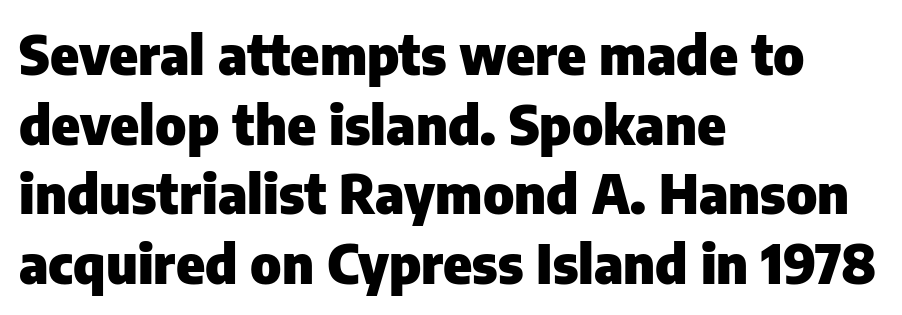
{"serif": "no", "italic": "no", "bold": "yes", "weight": "heavy", "width": "normal", "stroke_contrast": "low", "x_height": "medium", "monospaced": "no", "underline": "no", "align": "left", "line_spacing": "normal", "line_spacing_ratio": 1.29, "letter_spacing": "normal", "letter_spacing_em": 0.0, "glyph_px": 54}
